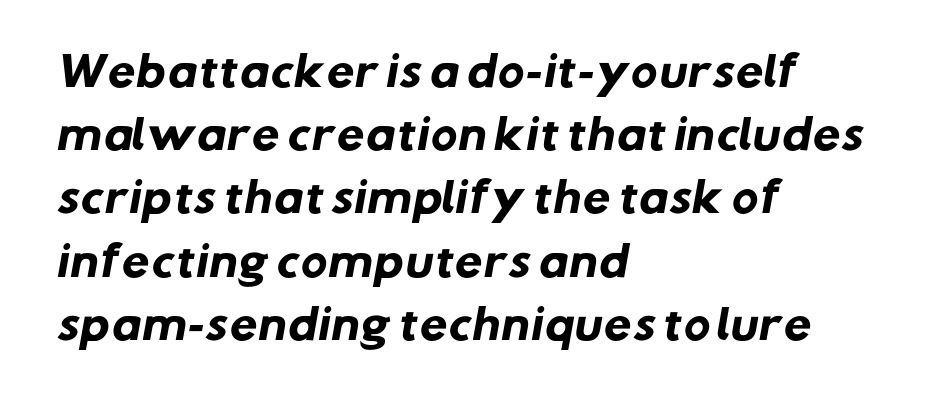
A typesetter would call this leading conventional body-copy spacing. The rendering uses natural spacing where letterforms have individual widths. The face used here is rendered with its standard letterfit. A full-strength bold gives these letters their thick strokes.
